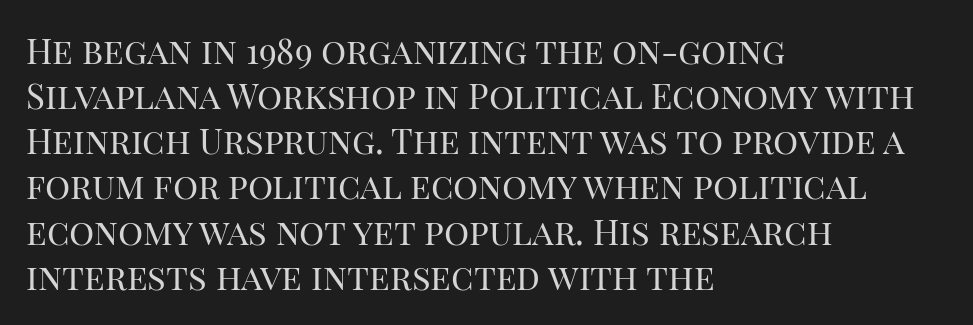
The image shows 35 px regular-weight serif type, upright; set left-aligned, normal line spacing (1.29x), normal letter spacing, not underlined; high stroke contrast and a large x-height.
